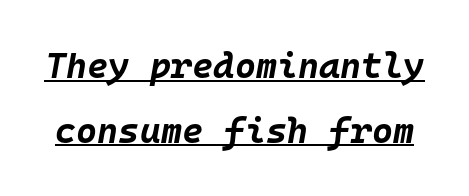
The image shows 36 px bold type, italic (leaning right), monospaced; set line spacing 1.8x, normal letter spacing, underlined; low stroke contrast and a large x-height.
